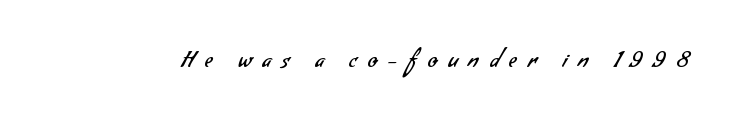
Q: Is the text bold? A: No.
Q: Is the text underlined? A: No.
Q: Is the spacing between letters normal or unusually wide? A: Unusually wide.
